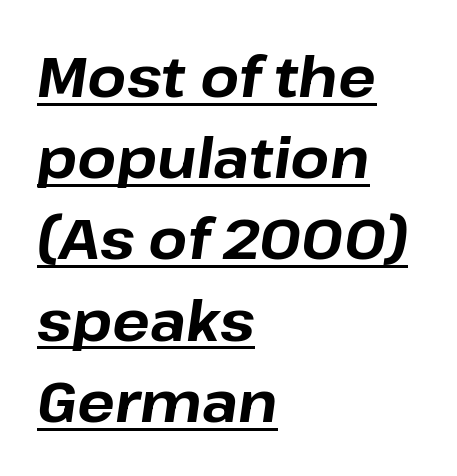
Inter-character spacing is left at the font's built-in metrics. Posture: slanted. Students, this is bold: see how much ink each stroke carries. The typesetter has applied underlining to the passage shown. Do the characters align in a grid? No, the font is proportional. How would I describe the line gaps? Plain and ordinary.
